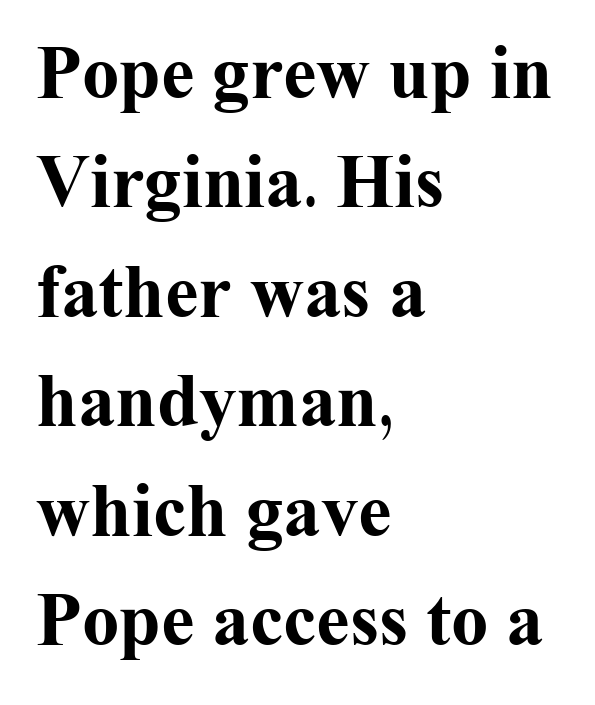
The image shows 75 px bold serif type, upright; set left-aligned, normal line spacing (1.46x), normal letter spacing, not underlined; medium stroke contrast and a medium x-height.
